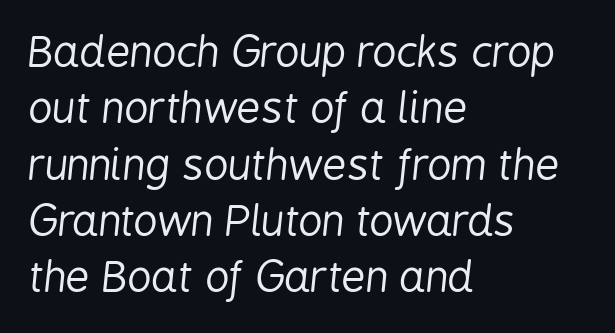
Q: Is the text bold? A: No.
Q: Is the text italic (slanted)? A: Yes, it leans right by about 6 degrees.
Q: Is the text underlined? A: No.
Q: How is the paragraph aligned? A: Left-aligned.
Q: Is the spacing between letters normal or unusually wide? A: Normal.
Q: Is the spacing between lines tight, normal or loose? A: Normal.
Q: Width (condensed, normal, or wide)? A: Condensed.
Q: Stroke contrast? A: Low.
Q: x-height? A: Medium.
Q: Monospaced? A: No.
